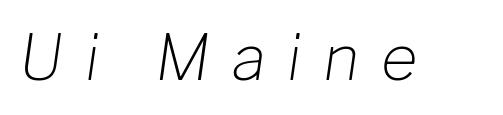
The letters look calm and open, with moderate or lighter stems. In terms of letterspacing, this is a distinctly airy, spread setting. Decoration check: the copy has no underline. The font's italic variant was chosen for this text. These lines are rendered in a variable-pitch font.
